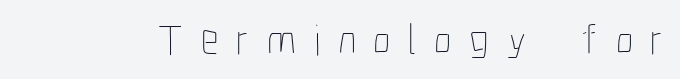
The image shows 44 px thin, condensed type, upright; set unusually wide letter spacing (+0.4 em), not underlined; low stroke contrast and a medium x-height.
